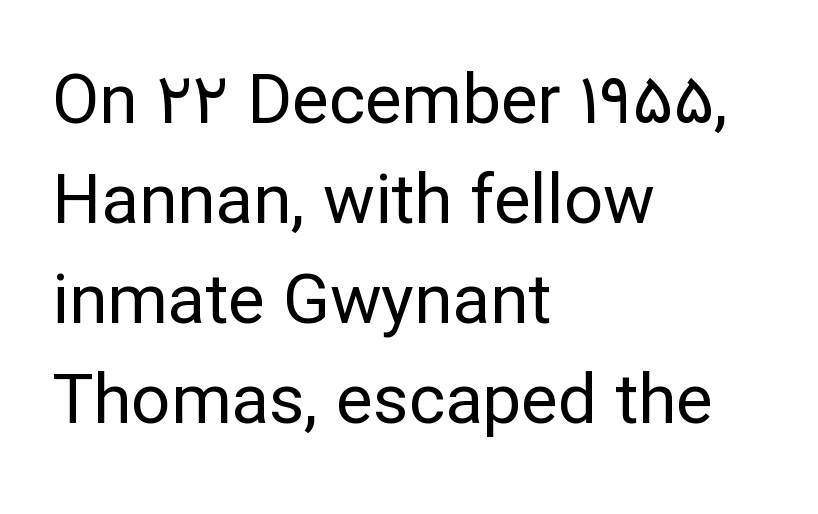
Q: Is the text bold? A: No.
Q: Is the text italic (slanted)? A: No, it is upright.
Q: Is the typeface a serif or a sans-serif typeface? A: Sans-serif.
Q: Is the text underlined? A: No.
Q: How is the paragraph aligned? A: Left-aligned.
Q: Is the spacing between letters normal or unusually wide? A: Normal.
Q: Is the spacing between lines tight, normal or loose? A: Normal.
Q: Width (condensed, normal, or wide)? A: Normal.
Q: Stroke contrast? A: Low.
Q: x-height? A: Medium.
Q: Monospaced? A: No.
